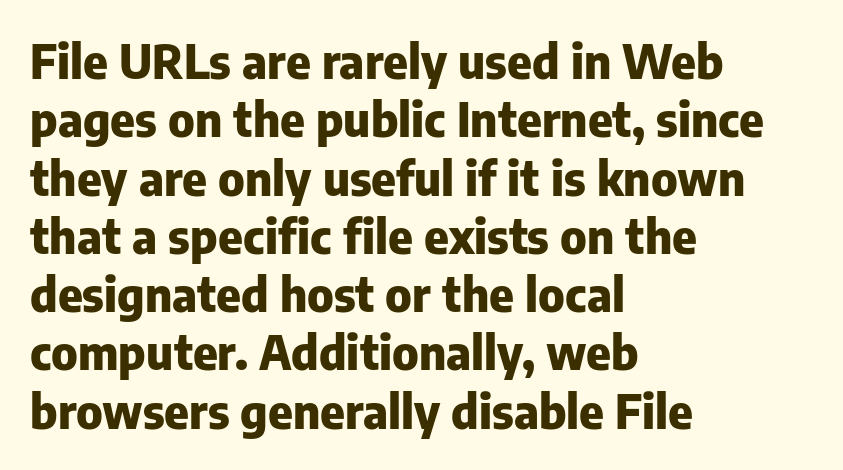
{"serif": "no", "italic": "no", "bold": "yes", "weight": "heavy", "width": "normal", "stroke_contrast": "low", "x_height": "medium", "monospaced": "no", "underline": "no", "align": "left", "line_spacing_ratio": 1.24, "letter_spacing": "normal", "letter_spacing_em": 0.0, "glyph_px": 47}
